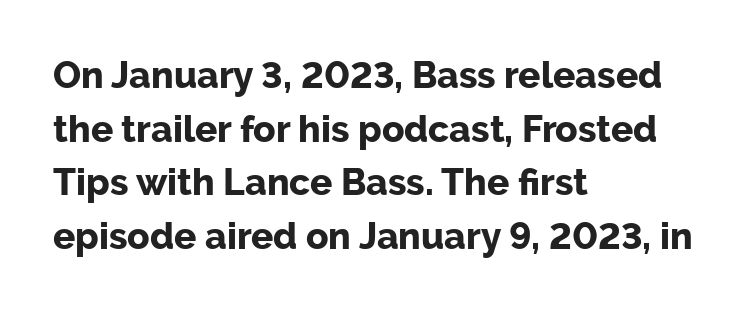
Q: Is the text bold? A: Yes.
Q: Is the text italic (slanted)? A: No, it is upright.
Q: Is the typeface a serif or a sans-serif typeface? A: Sans-serif.
Q: Is the text underlined? A: No.
Q: How is the paragraph aligned? A: Left-aligned.
Q: Is the spacing between letters normal or unusually wide? A: Normal.
Q: Is the spacing between lines tight, normal or loose? A: Normal.
Q: Width (condensed, normal, or wide)? A: Normal.
Q: Stroke contrast? A: Low.
Q: x-height? A: Medium.
Q: Monospaced? A: No.
